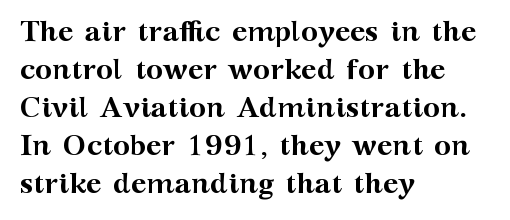
{"serif": "yes", "italic": "no", "bold": "yes", "weight": "semibold", "width": "wide", "stroke_contrast": "medium", "x_height": "medium", "monospaced": "no", "underline": "no", "align": "left", "line_spacing": "normal", "line_spacing_ratio": 1.31, "letter_spacing": "normal", "letter_spacing_em": 0.0, "glyph_px": 29}
